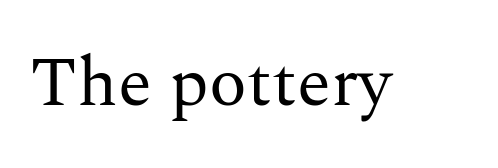
Look at the tracking — it's just the regular setting, nothing added. To sum up the face: it has serifs. The lettering holds an erect, upright posture throughout. The face used here is proportionally spaced, like ordinary book or web type. The foot of each line stays bare and open. The font is comparable to plain body text, perhaps lighter.
